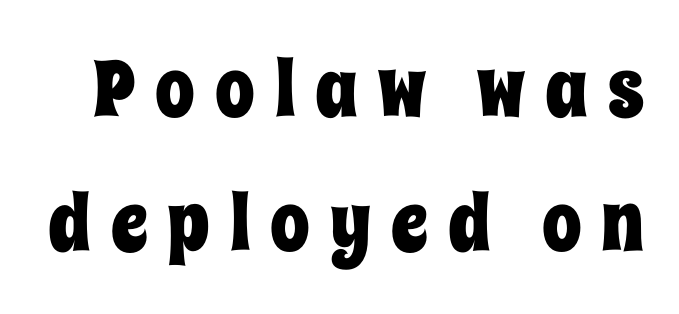
Q: Is the text italic (slanted)? A: No, it is upright.
Q: Is the text underlined? A: No.
Q: Is the spacing between letters normal or unusually wide? A: Unusually wide.
Q: Is the spacing between lines tight, normal or loose? A: Normal.
Q: Width (condensed, normal, or wide)? A: Condensed.
Q: Stroke contrast? A: Low.
Q: x-height? A: Large.
Q: Monospaced? A: No.
